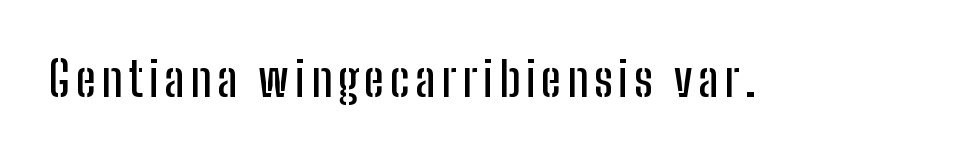
Q: Is the text italic (slanted)? A: No, it is upright.
Q: Is the typeface a serif or a sans-serif typeface? A: Sans-serif.
Q: Is the text underlined? A: No.
Q: Width (condensed, normal, or wide)? A: Condensed.
Q: Stroke contrast? A: Low.
Q: x-height? A: Medium.
Q: Monospaced? A: No.
